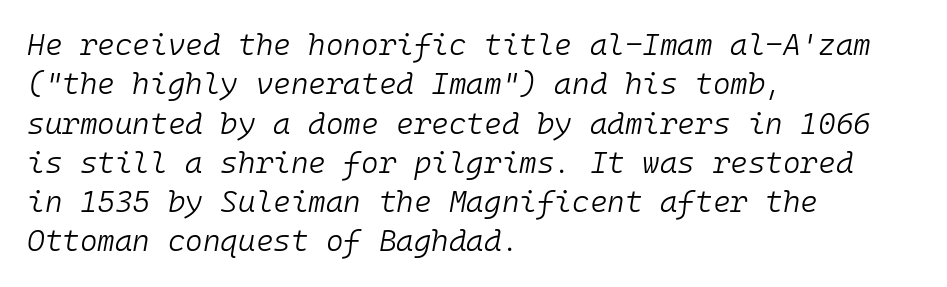
Q: Is the text bold? A: No.
Q: Is the text italic (slanted)? A: Yes, it leans right by about 10 degrees.
Q: Is the text underlined? A: No.
Q: How is the paragraph aligned? A: Left-aligned.
Q: Is the spacing between letters normal or unusually wide? A: Normal.
Q: Is the spacing between lines tight, normal or loose? A: Normal.
Q: Width (condensed, normal, or wide)? A: Normal.
Q: Stroke contrast? A: Low.
Q: x-height? A: Medium.
Q: Monospaced? A: Yes.
